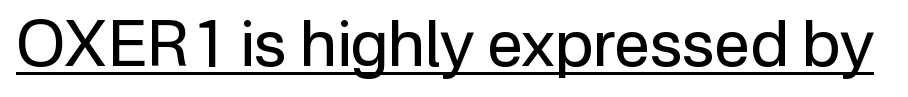
{"serif": "no", "italic": "no", "bold": "no", "weight": "regular", "width": "normal", "stroke_contrast": "low", "x_height": "medium", "monospaced": "no", "underline": "yes", "letter_spacing": "normal", "letter_spacing_em": 0.0, "glyph_px": 64}
